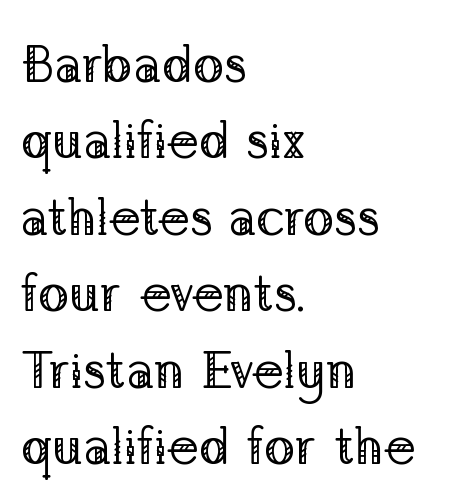
Q: Is the text bold? A: No.
Q: Is the text italic (slanted)? A: No, it is upright.
Q: Is the typeface a serif or a sans-serif typeface? A: Serif.
Q: Is the text underlined? A: No.
Q: How is the paragraph aligned? A: Left-aligned.
Q: Is the spacing between letters normal or unusually wide? A: Normal.
Q: Is the spacing between lines tight, normal or loose? A: Normal.
Q: Width (condensed, normal, or wide)? A: Normal.
Q: Stroke contrast? A: Low.
Q: x-height? A: Medium.
Q: Monospaced? A: No.
